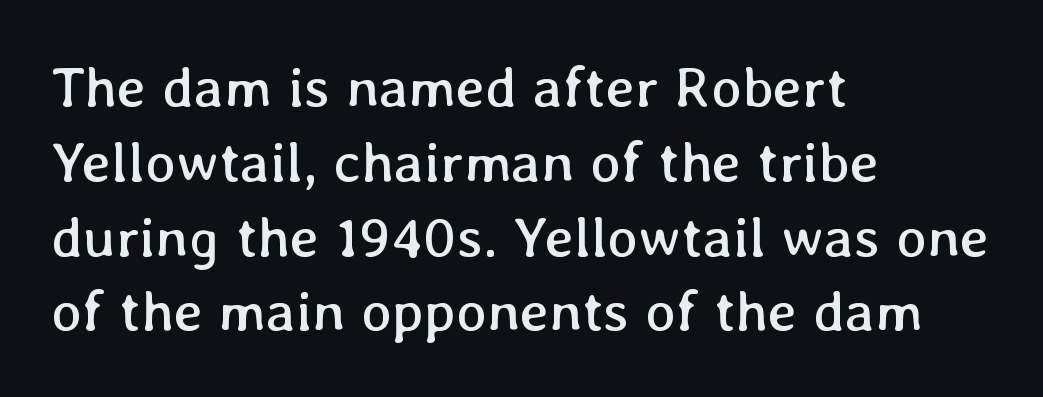
{"italic": "no", "bold": "no", "weight": "regular", "width": "normal", "stroke_contrast": "low", "x_height": "medium", "monospaced": "no", "underline": "no", "align": "left", "line_spacing": "normal", "line_spacing_ratio": 1.29, "letter_spacing": "normal", "letter_spacing_em": 0.0, "glyph_px": 58}
